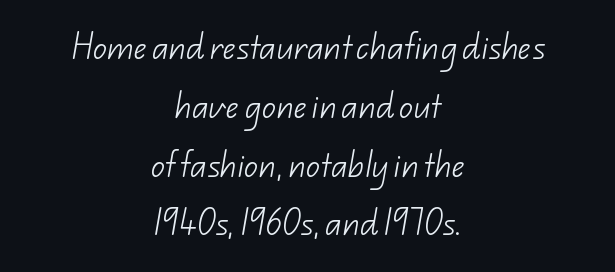
{"serif": "no", "bold": "no", "weight": "light", "width": "normal", "stroke_contrast": "low", "x_height": "small", "monospaced": "no", "underline": "no", "align": "center", "line_spacing": "loose", "line_spacing_ratio": 2.1, "letter_spacing": "normal", "letter_spacing_em": 0.0, "glyph_px": 28}
